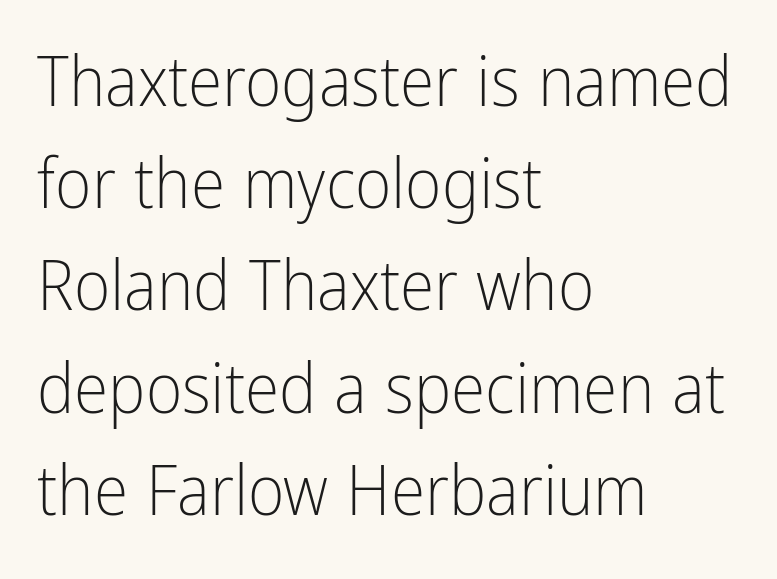
Q: Is the text bold? A: No.
Q: Is the text italic (slanted)? A: No, it is upright.
Q: Is the typeface a serif or a sans-serif typeface? A: Sans-serif.
Q: Is the text underlined? A: No.
Q: How is the paragraph aligned? A: Left-aligned.
Q: Is the spacing between letters normal or unusually wide? A: Normal.
Q: Is the spacing between lines tight, normal or loose? A: Normal.
Q: Width (condensed, normal, or wide)? A: Condensed.
Q: Stroke contrast? A: Low.
Q: x-height? A: Medium.
Q: Monospaced? A: No.
